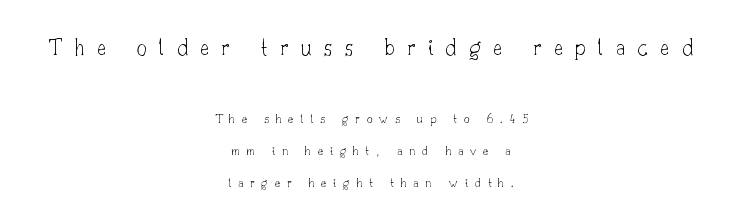
The passage shown is not underscored anywhere. Line spacing here is loose. Type size steps down from the first block to the second. Caption: multi-line text, centered on the measure.
